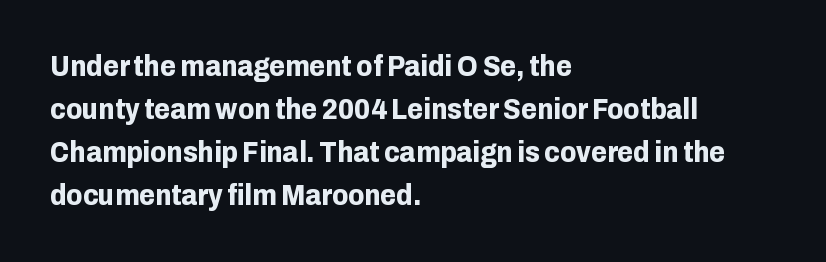
{"serif": "no", "italic": "no", "bold": "yes", "weight": "bold", "width": "normal", "stroke_contrast": "low", "x_height": "medium", "monospaced": "no", "underline": "no", "align": "left", "line_spacing": "normal", "line_spacing_ratio": 1.48, "letter_spacing": "normal", "letter_spacing_em": 0.0, "glyph_px": 29}
